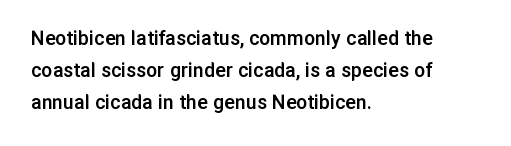
{"italic": "no", "bold": "semi", "underline": "no", "align": "left", "line_spacing": "normal", "line_spacing_ratio": 1.46, "letter_spacing": "normal", "letter_spacing_em": 0.0, "glyph_px": 22}
